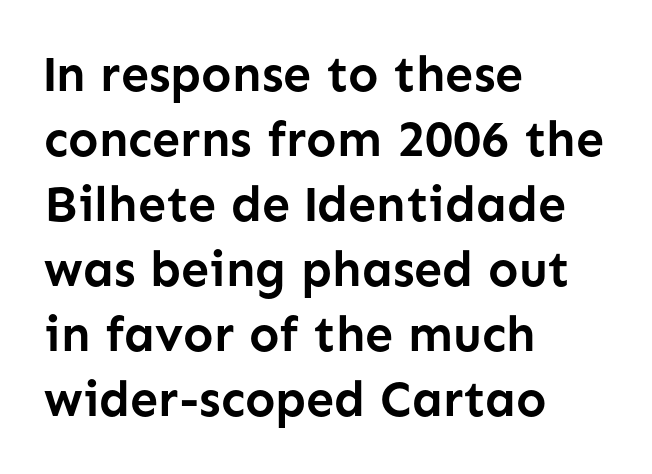
{"serif": "no", "italic": "no", "bold": "yes", "weight": "semibold", "width": "normal", "stroke_contrast": "low", "x_height": "medium", "monospaced": "no", "underline": "no", "align": "left", "line_spacing": "normal", "line_spacing_ratio": 1.3, "letter_spacing": "normal", "letter_spacing_em": 0.0, "glyph_px": 50}
